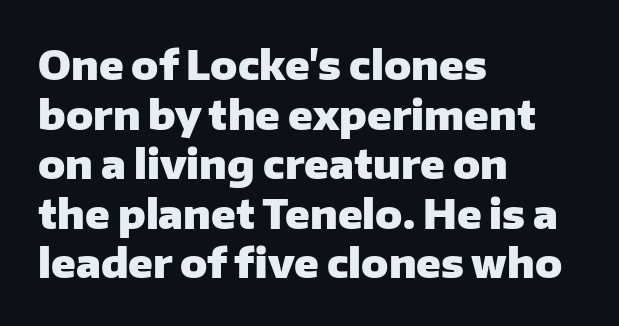
{"serif": "no", "italic": "no", "bold": "yes", "weight": "heavy", "width": "normal", "stroke_contrast": "low", "x_height": "medium", "monospaced": "no", "underline": "no", "align": "left", "line_spacing_ratio": 1.24, "letter_spacing": "normal", "letter_spacing_em": 0.0, "glyph_px": 40}
